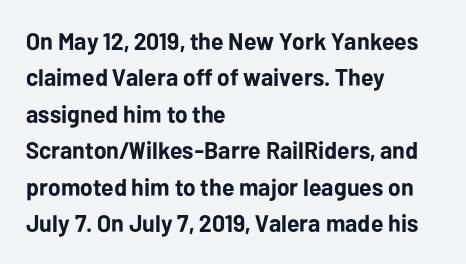
Q: Is the text bold? A: Yes.
Q: Is the text italic (slanted)? A: No, it is upright.
Q: Is the text underlined? A: No.
Q: How is the paragraph aligned? A: Left-aligned.
Q: Is the spacing between letters normal or unusually wide? A: Normal.
Q: Is the spacing between lines tight, normal or loose? A: Normal.
